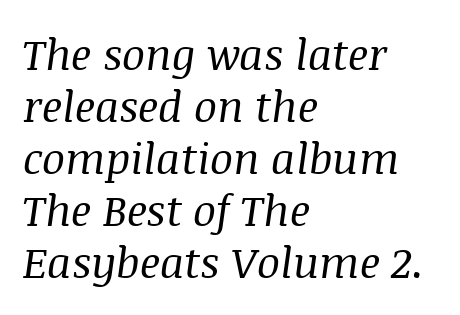
Stems and bowls with no extra thickness — not bold. You could not count columns in this text — the font is proportionally spaced. Rendered with sloped, italic letterforms. In terms of letterform style, serifs are clearly present. No extra tracking has been applied to these lines. Layout note: lines flush left.
